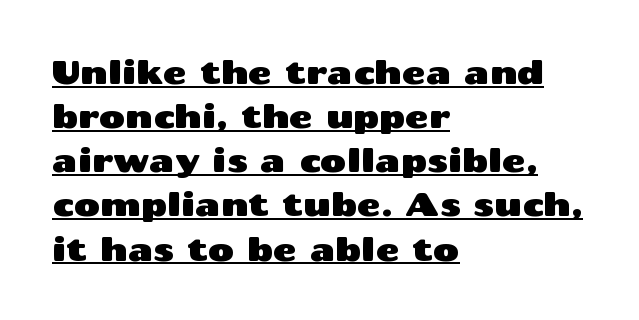
Q: Is the text italic (slanted)? A: No, it is upright.
Q: Is the typeface a serif or a sans-serif typeface? A: Sans-serif.
Q: Is the text underlined? A: Yes.
Q: How is the paragraph aligned? A: Left-aligned.
Q: Is the spacing between letters normal or unusually wide? A: Normal.
Q: Is the spacing between lines tight, normal or loose? A: Normal.
Q: Width (condensed, normal, or wide)? A: Wide.
Q: Stroke contrast? A: Medium.
Q: x-height? A: Medium.
Q: Monospaced? A: No.
